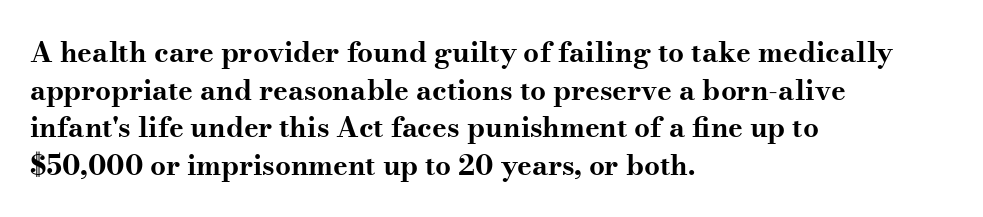
Q: Is the text bold? A: Yes.
Q: Is the text italic (slanted)? A: No, it is upright.
Q: Is the typeface a serif or a sans-serif typeface? A: Serif.
Q: Is the text underlined? A: No.
Q: How is the paragraph aligned? A: Left-aligned.
Q: Is the spacing between letters normal or unusually wide? A: Normal.
Q: Is the spacing between lines tight, normal or loose? A: Normal.
Q: Width (condensed, normal, or wide)? A: Wide.
Q: Stroke contrast? A: Medium.
Q: x-height? A: Small.
Q: Monospaced? A: No.
